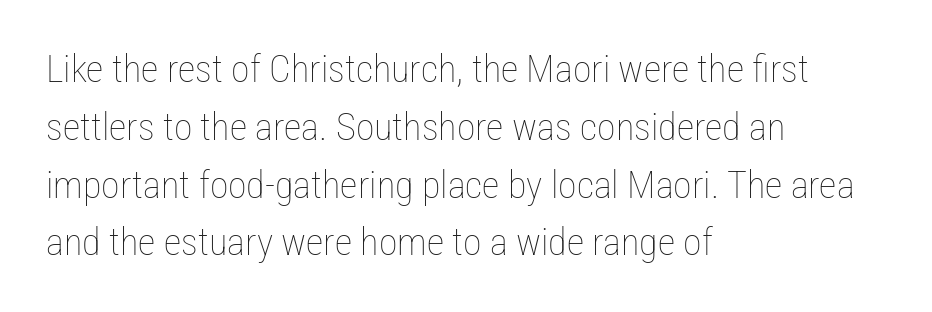
The image shows 38 px thin, condensed type, upright; set left-aligned, normal line spacing (1.52x), normal letter spacing, not underlined; low stroke contrast and a medium x-height.
